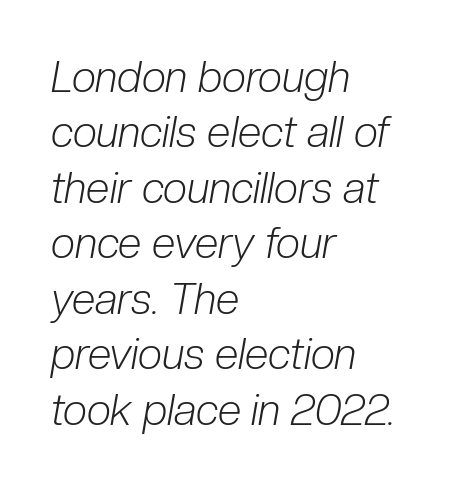
The passage shown has conventional tracking throughout. A normal amount of white space separates one row of letters from the next. Character widths vary here, with narrow letters taking less room than wide ones. Compared with ordinary roman type, these characters are visibly tilted. Which margin do the lines hug? The left one — the right edge is uneven. Each stroke keeps to a modest, everyday thickness or less.
